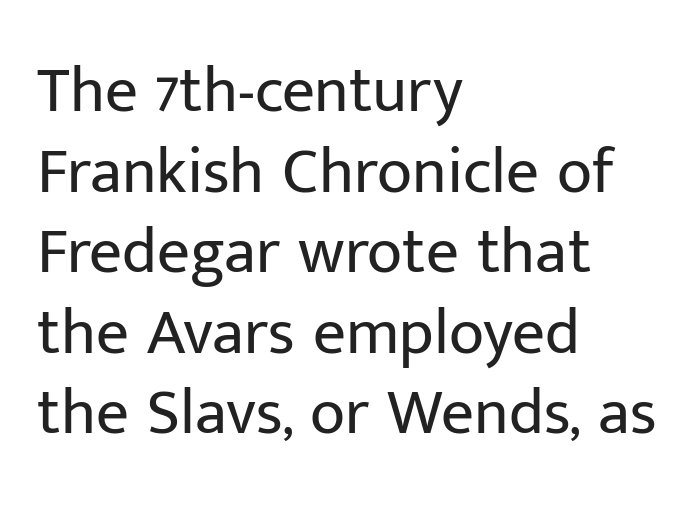
Q: Is the text bold? A: No.
Q: Is the text italic (slanted)? A: No, it is upright.
Q: Is the typeface a serif or a sans-serif typeface? A: Sans-serif.
Q: Is the text underlined? A: No.
Q: How is the paragraph aligned? A: Left-aligned.
Q: Is the spacing between letters normal or unusually wide? A: Normal.
Q: Width (condensed, normal, or wide)? A: Normal.
Q: Stroke contrast? A: Low.
Q: x-height? A: Medium.
Q: Monospaced? A: No.
